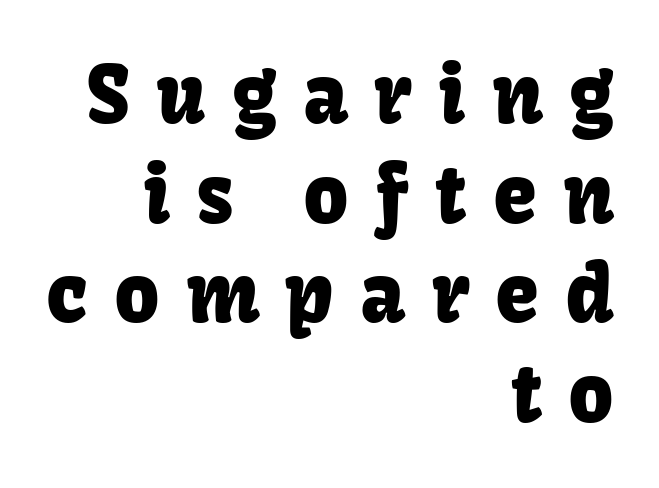
{"serif": "no", "italic": "no", "width": "normal", "stroke_contrast": "low", "x_height": "medium", "monospaced": "no", "underline": "no", "align": "right", "line_spacing": "normal", "line_spacing_ratio": 1.26, "letter_spacing": "wide", "letter_spacing_em": 0.33, "glyph_px": 79}
